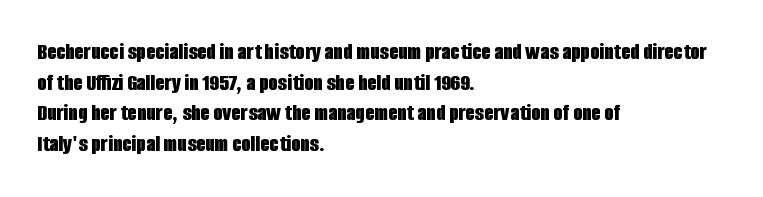
Summary of weight: heavy, a full bold. Tracking value appears to be zero — textbook default spacing. No italicization has been applied; the sample stays upright. The words here are not underlined. A normal amount of white space separates one row of letters from the next.
